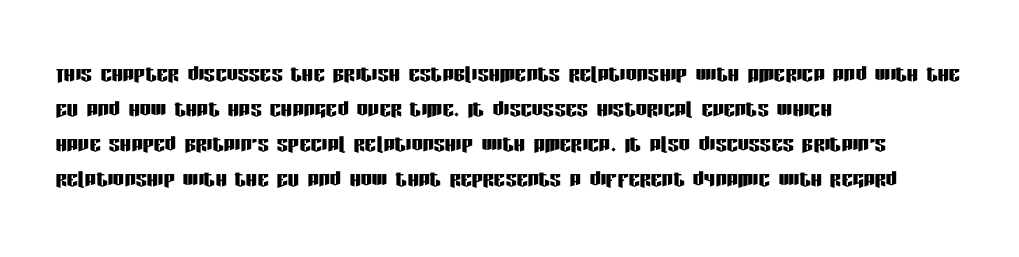
Q: Is the text italic (slanted)? A: No, it is upright.
Q: Is the typeface a serif or a sans-serif typeface? A: Sans-serif.
Q: Is the text underlined? A: No.
Q: How is the paragraph aligned? A: Left-aligned.
Q: Is the spacing between letters normal or unusually wide? A: Normal.
Q: Is the spacing between lines tight, normal or loose? A: Normal.
Q: Width (condensed, normal, or wide)? A: Condensed.
Q: Stroke contrast? A: Low.
Q: x-height? A: Large.
Q: Monospaced? A: No.
